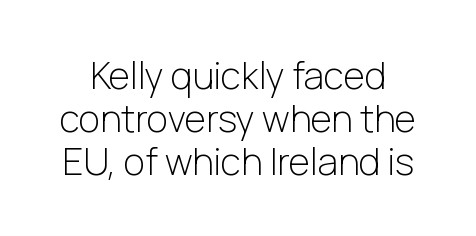
The image shows 37 px light sans-serif type, upright; set line spacing 1.16x, normal letter spacing, not underlined; low stroke contrast and a medium x-height.
